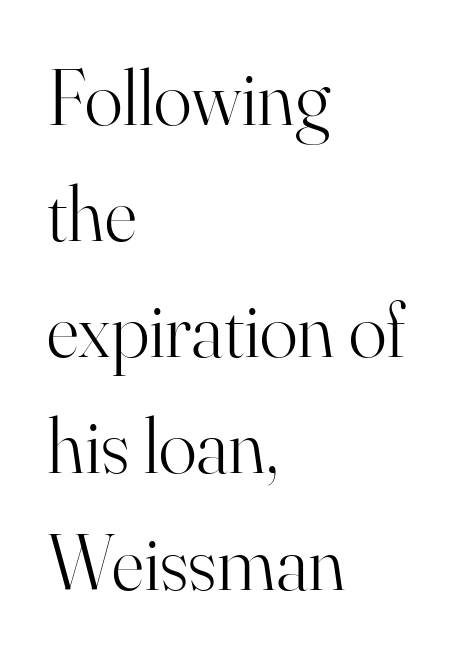
The image shows 79 px light serif type, upright; set left-aligned, normal line spacing (1.47x), normal letter spacing, not underlined; high stroke contrast and a small x-height.
